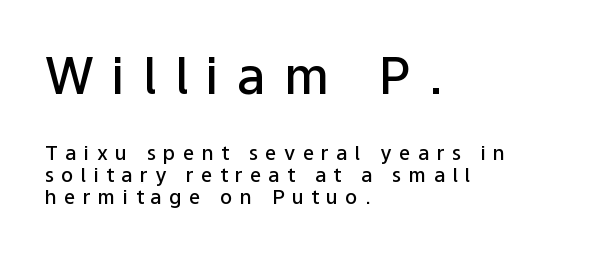
Q: Is the text bold? A: Semi-bold.
Q: Is the text italic (slanted)? A: No, it is upright.
Q: Is the typeface a serif or a sans-serif typeface? A: Sans-serif.
Q: Is the text underlined? A: No.
Q: How is the paragraph aligned? A: Left-aligned.
Q: Is the spacing between letters normal or unusually wide? A: Unusually wide.
Q: Is the spacing between lines tight, normal or loose? A: Tight.
Q: Which block of text is set in a larger size, the first (top) or the second (bottom)? A: The first (top) one.
Q: Width (condensed, normal, or wide)? A: Normal.
Q: Stroke contrast? A: Low.
Q: x-height? A: Medium.
Q: Monospaced? A: No.
